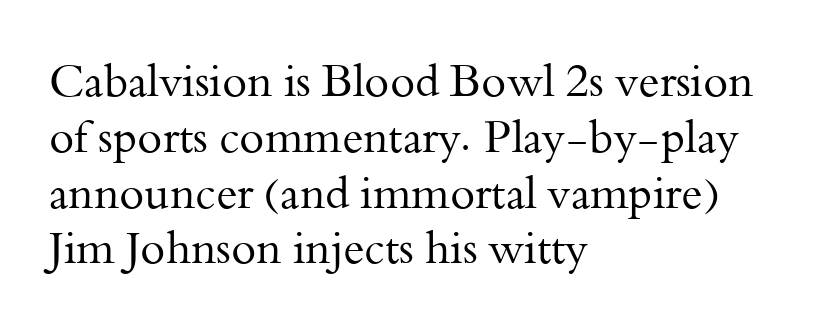
Q: Is the text bold? A: No.
Q: Is the text italic (slanted)? A: No, it is upright.
Q: Is the typeface a serif or a sans-serif typeface? A: Serif.
Q: Is the text underlined? A: No.
Q: How is the paragraph aligned? A: Left-aligned.
Q: Is the spacing between letters normal or unusually wide? A: Normal.
Q: Width (condensed, normal, or wide)? A: Normal.
Q: Stroke contrast? A: Medium.
Q: x-height? A: Small.
Q: Monospaced? A: No.
